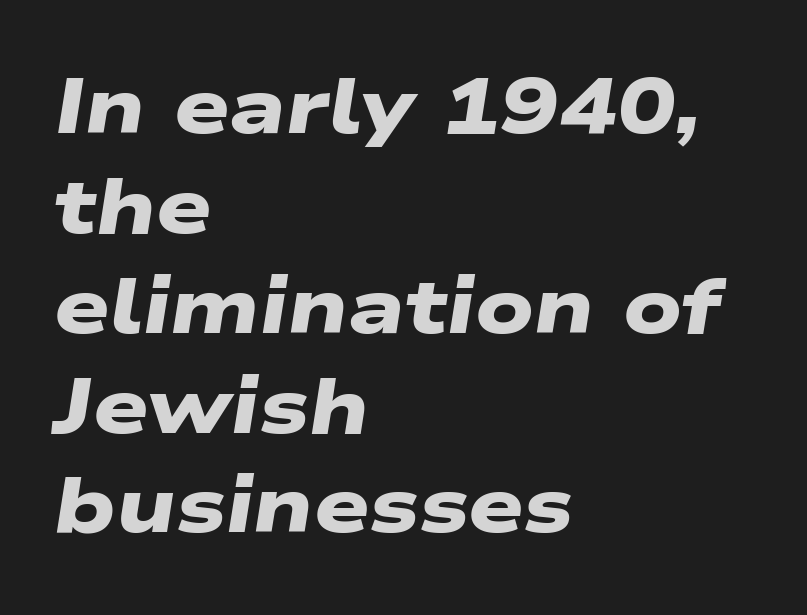
The face used here is rendered with its standard letterfit. The rows are spaced the way most documents space them. A typesetter would call this proportional, since set widths differ per character. This rendering employs a face without finishing strokes, i.e., a sans-serif. The lines in this sample share a left origin and differ only in where they stop.
